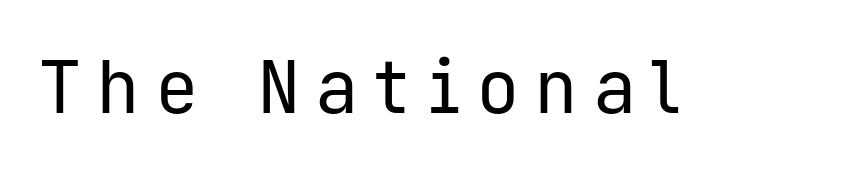
Is this a sans? Yes — the strokes have no serifs. The passage shown is typed in a monospace face where columns stay perfectly aligned. The letters look calm and open, with moderate or lighter stems. Short note: letters widely spaced. Do the letters lean? They stand straight.
